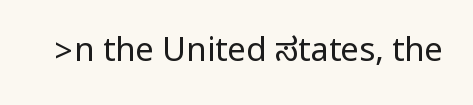
Q: Is the text bold? A: No.
Q: Is the text italic (slanted)? A: No, it is upright.
Q: Is the typeface a serif or a sans-serif typeface? A: Sans-serif.
Q: Is the text underlined? A: No.
Q: Is the spacing between letters normal or unusually wide? A: Normal.
Q: Width (condensed, normal, or wide)? A: Condensed.
Q: Stroke contrast? A: Low.
